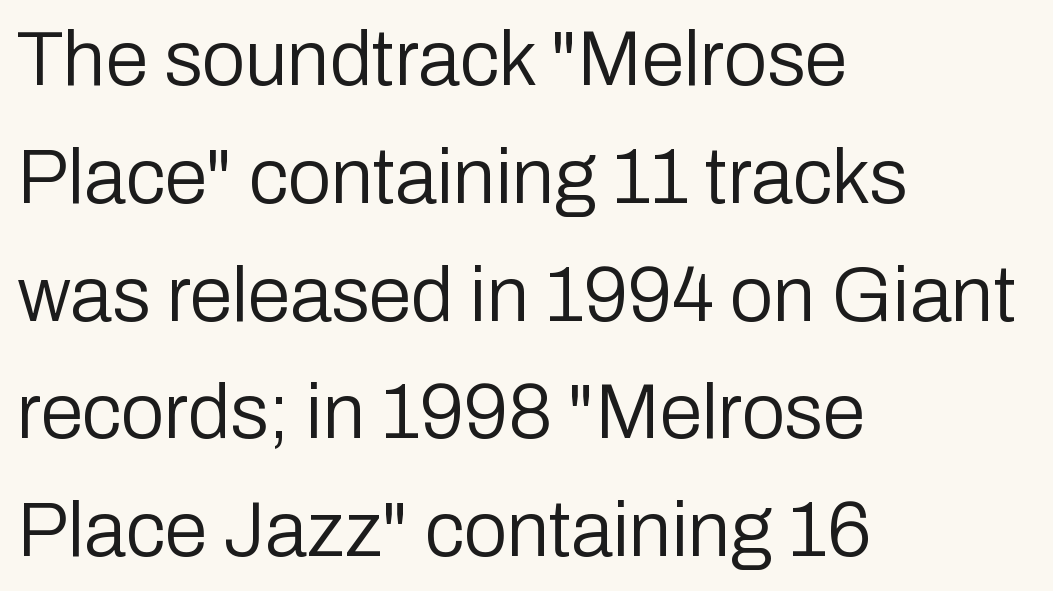
To sum up the face: it is a sans, with no serifs. Unmarked baselines from the first word to the last. The gaps between neighbouring characters are ordinary and unremarkable. On a weight scale, this lands at 450 or below. The rows are spaced the way most documents space them.
